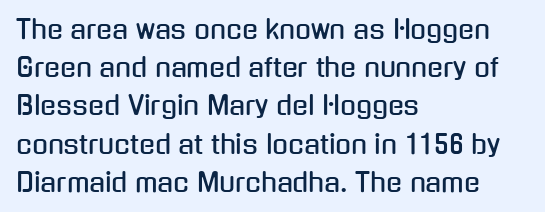
Glance below the letters and you will spot only blank space. Interline gaps are of average width in this sample. The type sits square on the baseline with zero lean. The text block is weighted toward the left margin, trailing off unevenly rightward. These lines keep a tight, regular rhythm from letter to letter.
